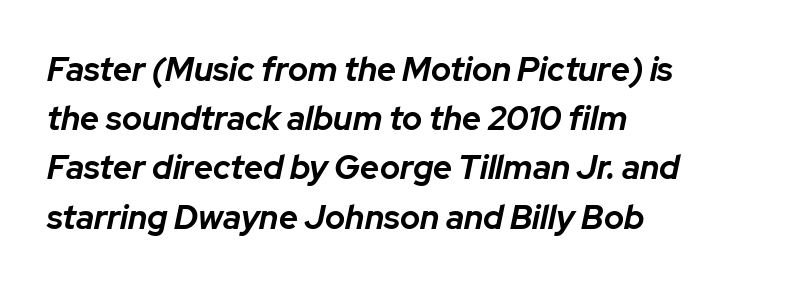
Q: Is the text bold? A: Yes.
Q: Is the text italic (slanted)? A: Yes, it leans right by about 12 degrees.
Q: Is the text underlined? A: No.
Q: How is the paragraph aligned? A: Left-aligned.
Q: Is the spacing between letters normal or unusually wide? A: Normal.
Q: Is the spacing between lines tight, normal or loose? A: Normal.
Q: Width (condensed, normal, or wide)? A: Normal.
Q: Stroke contrast? A: Low.
Q: x-height? A: Medium.
Q: Monospaced? A: No.
